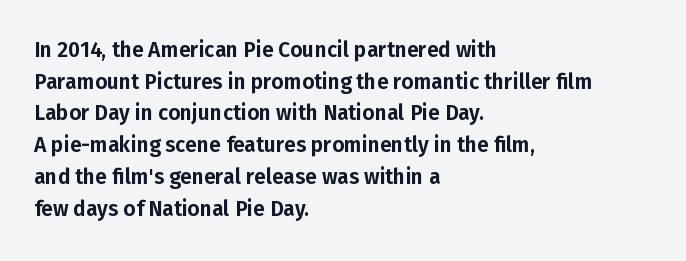
The image shows 21 px text type, upright; set left-aligned, normal line spacing (1.51x), normal letter spacing, not underlined.
